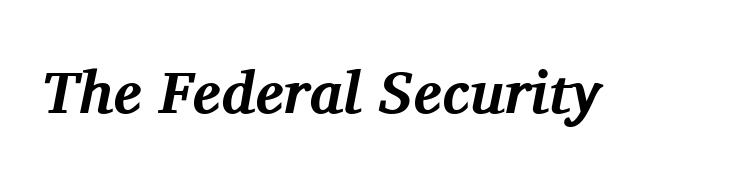
Q: Is the text bold? A: Yes.
Q: Is the text italic (slanted)? A: Yes, it leans right by about 11 degrees.
Q: Is the typeface a serif or a sans-serif typeface? A: Serif.
Q: Is the text underlined? A: No.
Q: Is the spacing between letters normal or unusually wide? A: Normal.
Q: Width (condensed, normal, or wide)? A: Normal.
Q: Stroke contrast? A: Medium.
Q: x-height? A: Medium.
Q: Monospaced? A: No.
